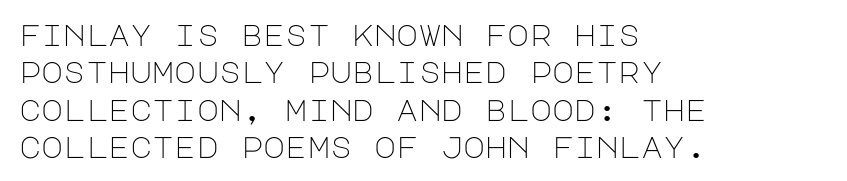
{"serif": "no", "italic": "no", "bold": "no", "weight": "light", "width": "normal", "stroke_contrast": "low", "x_height": "large", "underline": "no", "align": "left", "line_spacing": "normal", "line_spacing_ratio": 1.25, "letter_spacing": "normal", "letter_spacing_em": 0.0, "glyph_px": 30}
